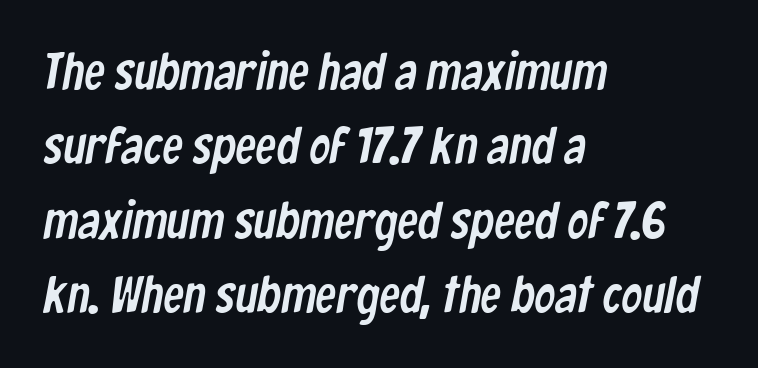
{"serif": "no", "width": "condensed", "stroke_contrast": "low", "x_height": "medium", "monospaced": "no", "underline": "no", "align": "left", "line_spacing": "normal", "line_spacing_ratio": 1.43, "letter_spacing": "normal", "letter_spacing_em": 0.0, "glyph_px": 52}
